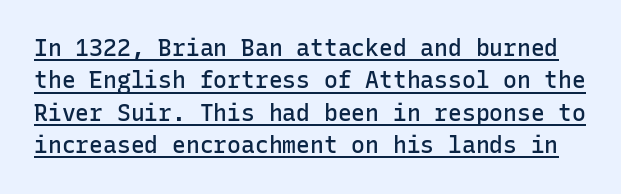
Set as a demibold, roughly 600 on the weight scale. Tracking here is standard; glyphs follow each other at the usual distance. Decoration check: the copy is underlined. The letters stand upright; this is a roman face. The rows are spaced the way most documents space them.
